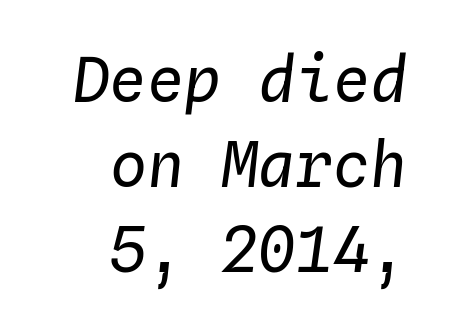
{"italic": "yes", "lean": "right", "slant_degrees": 4, "bold": "no", "weight": "regular", "width": "normal", "stroke_contrast": "low", "x_height": "medium", "monospaced": "yes", "underline": "no", "align": "right", "line_spacing": "normal", "line_spacing_ratio": 1.37, "letter_spacing": "normal", "letter_spacing_em": 0.0, "glyph_px": 62}
